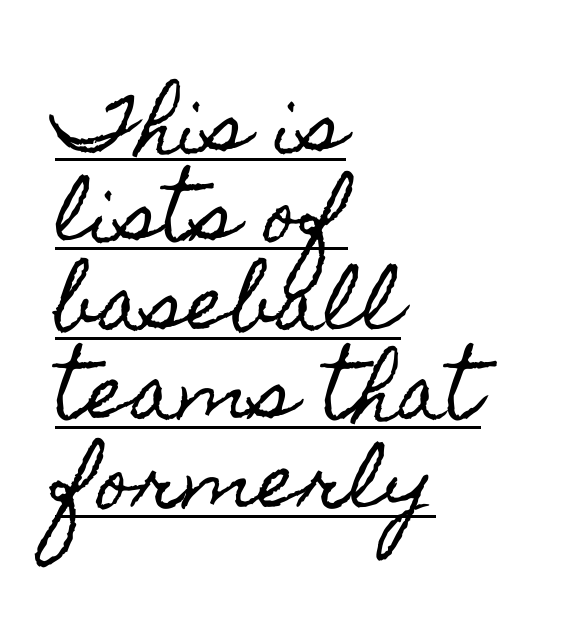
Q: Is the text italic (slanted)? A: Yes.
Q: Is the text underlined? A: Yes.
Q: How is the paragraph aligned? A: Left-aligned.
Q: Is the spacing between letters normal or unusually wide? A: Normal.
Q: Width (condensed, normal, or wide)? A: Condensed.
Q: x-height? A: Small.
Q: Monospaced? A: No.
